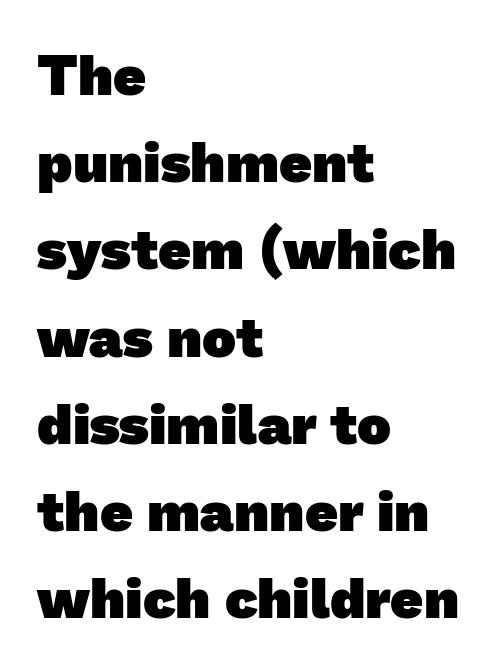
Q: Is the text bold? A: Yes.
Q: Is the typeface a serif or a sans-serif typeface? A: Sans-serif.
Q: Is the text underlined? A: No.
Q: How is the paragraph aligned? A: Left-aligned.
Q: Is the spacing between letters normal or unusually wide? A: Normal.
Q: Is the spacing between lines tight, normal or loose? A: Normal.
Q: Width (condensed, normal, or wide)? A: Normal.
Q: Stroke contrast? A: Low.
Q: x-height? A: Medium.
Q: Monospaced? A: No.
